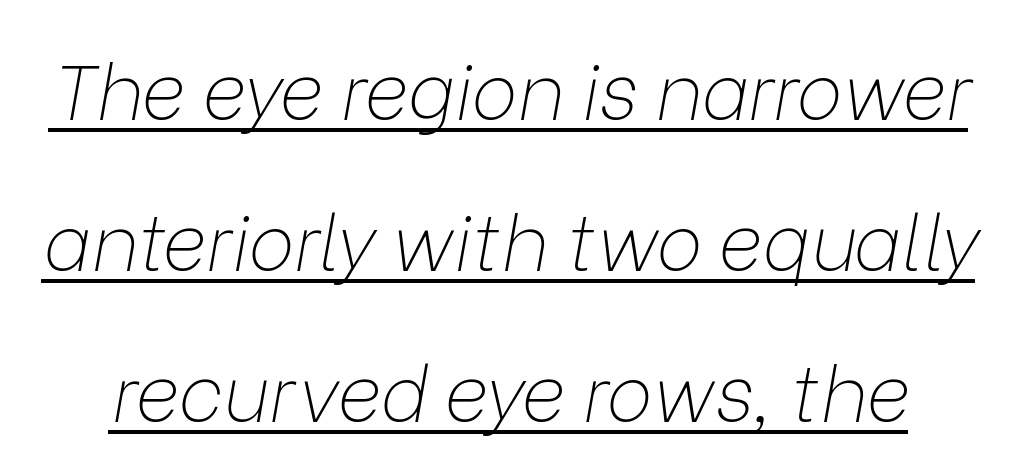
The image shows 77 px thin type, italic (leaning right); set loose line spacing (1.96x), normal letter spacing, underlined; low stroke contrast and a medium x-height.
